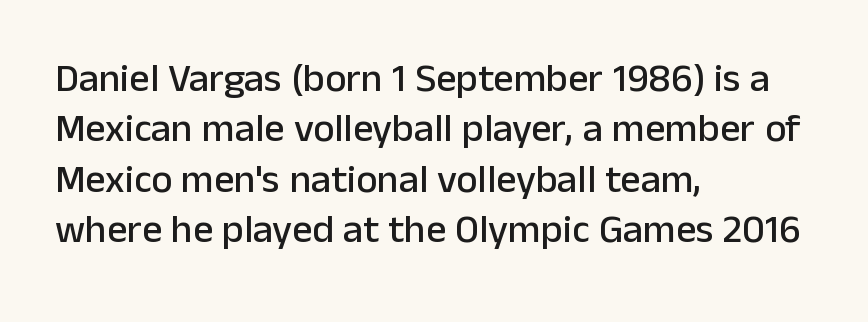
The letters stand upright; this is a roman face. Check under the words: just untouched page. Compared with a centered layout, this one pins lines to the left instead. Baseline-to-baseline distance is the conventional proportion of letter height. Serif or sans? Sans — the stroke terminals are bare.
